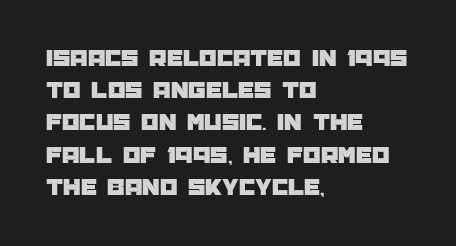
No italicization has been applied; the sample stays upright. This sample uses plain, unmodified letter spacing. Decoration check: the copy has no underline. The typesetter chose a ragged-right arrangement here. Interline gaps are of average width in this sample.
